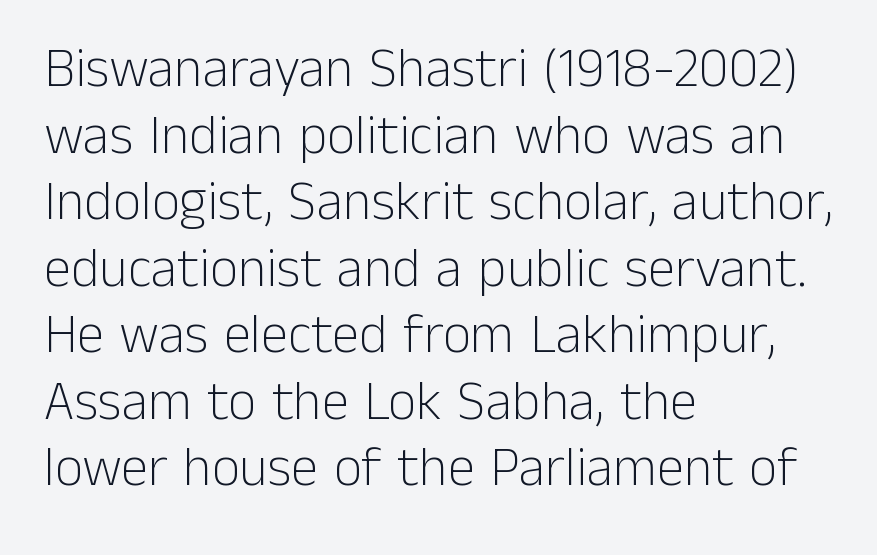
The image shows 55 px light sans-serif type, upright; set left-aligned, line spacing 1.21x, normal letter spacing, not underlined; low stroke contrast and a medium x-height.
